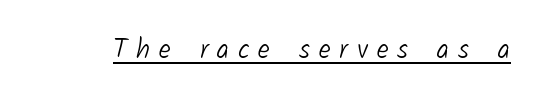
Stems here are at most as thick as an everyday book face. In terms of letterspacing, this is a distinctly airy, spread setting. Compared with undecorated copy, this sample adds a rule below the words.
